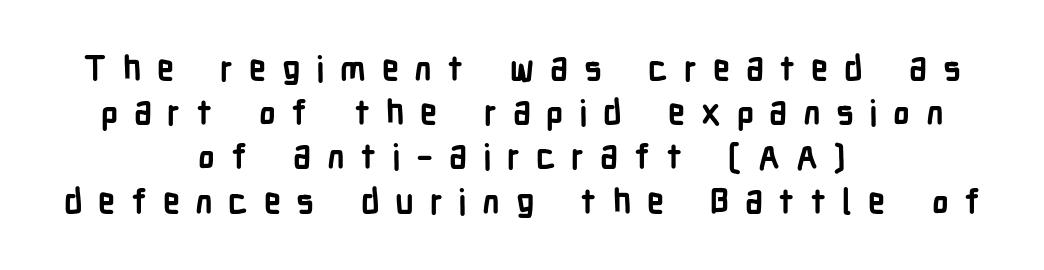
The image shows 34 px semibold, condensed sans-serif type, upright; set centered, normal line spacing (1.3x), unusually wide letter spacing (+0.46 em), not underlined; low stroke contrast and a medium x-height.
